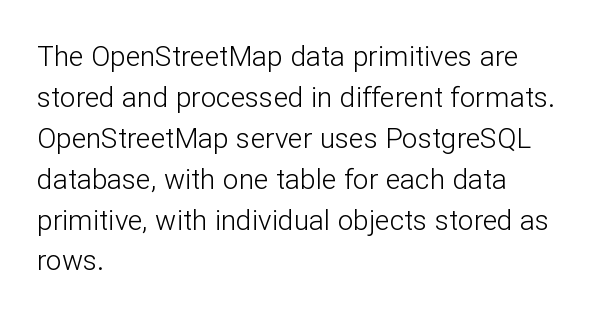
Q: Is the text bold? A: No.
Q: Is the text italic (slanted)? A: No, it is upright.
Q: Is the typeface a serif or a sans-serif typeface? A: Sans-serif.
Q: Is the text underlined? A: No.
Q: How is the paragraph aligned? A: Left-aligned.
Q: Is the spacing between letters normal or unusually wide? A: Normal.
Q: Is the spacing between lines tight, normal or loose? A: Normal.
Q: Width (condensed, normal, or wide)? A: Normal.
Q: Stroke contrast? A: Low.
Q: x-height? A: Medium.
Q: Monospaced? A: No.
